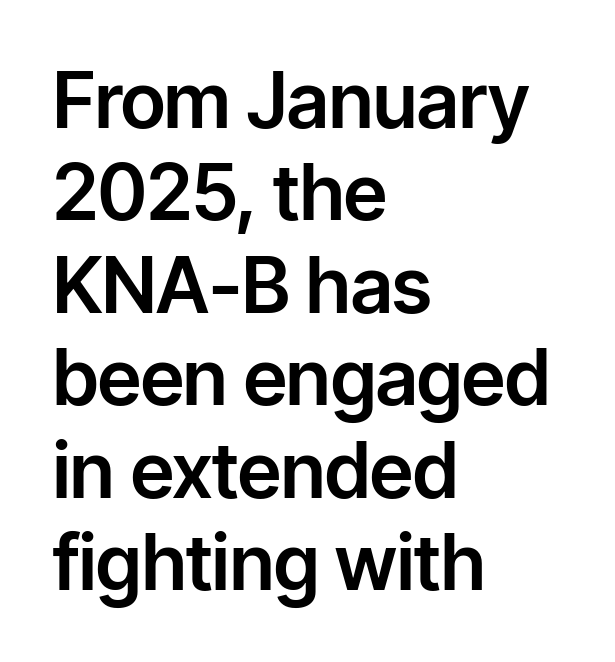
The image shows 77 px sans-serif type, upright; set left-aligned, line spacing 1.2x, normal letter spacing, not underlined; low stroke contrast and a medium x-height.
